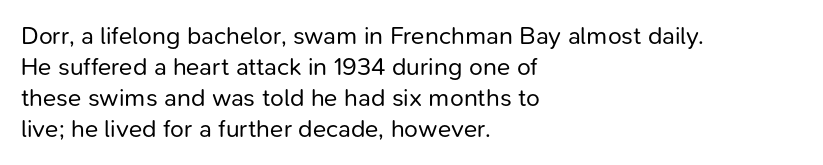
Q: Is the text bold? A: No.
Q: Is the text italic (slanted)? A: No, it is upright.
Q: Is the text underlined? A: No.
Q: How is the paragraph aligned? A: Left-aligned.
Q: Is the spacing between letters normal or unusually wide? A: Normal.
